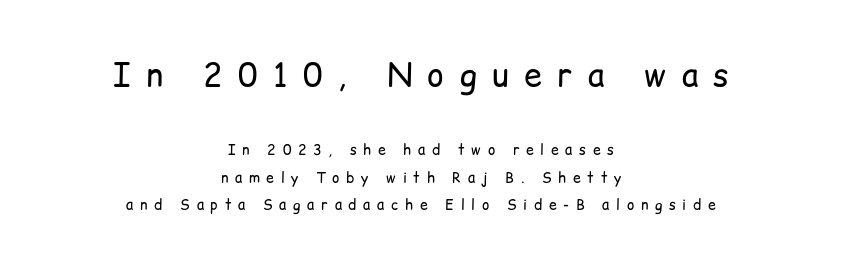
The image shows 32 px regular-weight sans-serif type, upright; set centered, loose line spacing (1.96x), unusually wide letter spacing (+0.48 em), not underlined; the first (top) block is 2.29x larger; low stroke contrast and a medium x-height.
